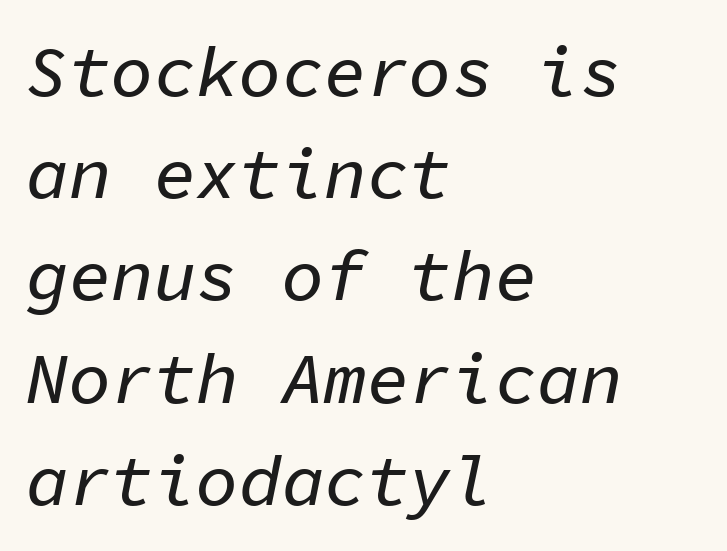
The image shows 71 px text type, italic (leaning right), monospaced; set left-aligned, normal line spacing (1.44x), normal letter spacing, not underlined; low stroke contrast and a medium x-height.
